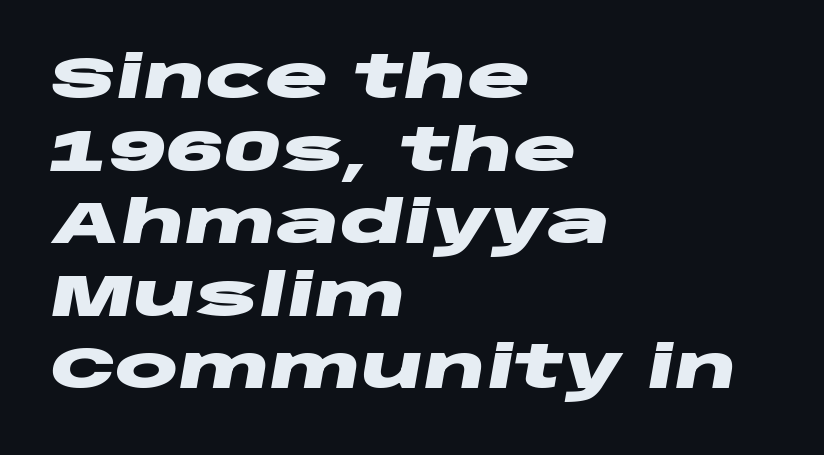
The image shows 59 px heavy, wide type, italic (leaning right); set left-aligned, line spacing 1.23x, normal letter spacing, not underlined; low stroke contrast and a large x-height.
